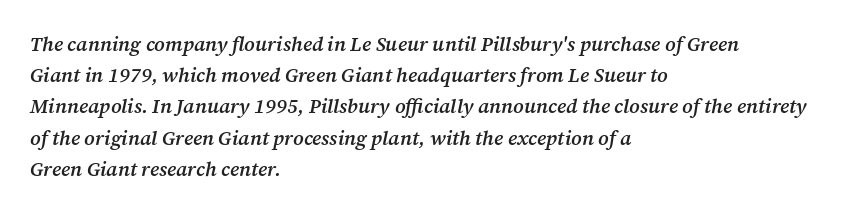
Each word holds together tightly as a unit, with standard inter-letter gaps. A somewhat darkened texture: the type is semibold rather than bold. Slant detected: the letters are inclined. The compositor pushed each line to the left boundary. Whoever set this chose a conventional vertical rhythm. Honestly, there is no underline to notice here at all.
